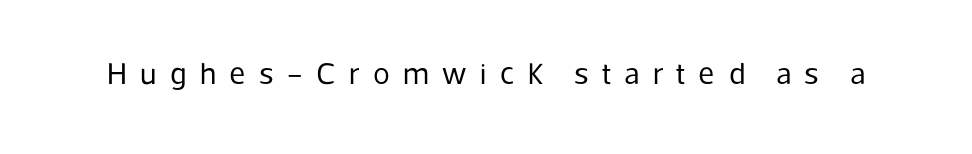
Q: Is the text bold? A: No.
Q: Is the text italic (slanted)? A: No, it is upright.
Q: Is the typeface a serif or a sans-serif typeface? A: Sans-serif.
Q: Is the text underlined? A: No.
Q: Is the spacing between letters normal or unusually wide? A: Unusually wide.
Q: Width (condensed, normal, or wide)? A: Normal.
Q: Stroke contrast? A: Low.
Q: x-height? A: Medium.
Q: Monospaced? A: No.
